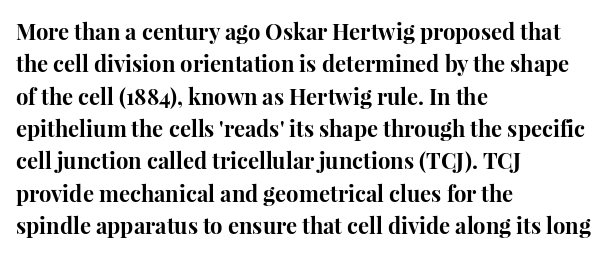
The image shows 22 px bold type, upright; set left-aligned, normal line spacing (1.47x), normal letter spacing, not underlined.
